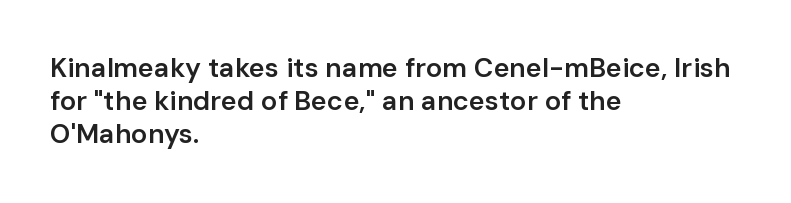
{"italic": "no", "bold": "semi", "underline": "no", "align": "left", "line_spacing_ratio": 1.23, "letter_spacing": "normal", "letter_spacing_em": 0.0, "glyph_px": 27}
